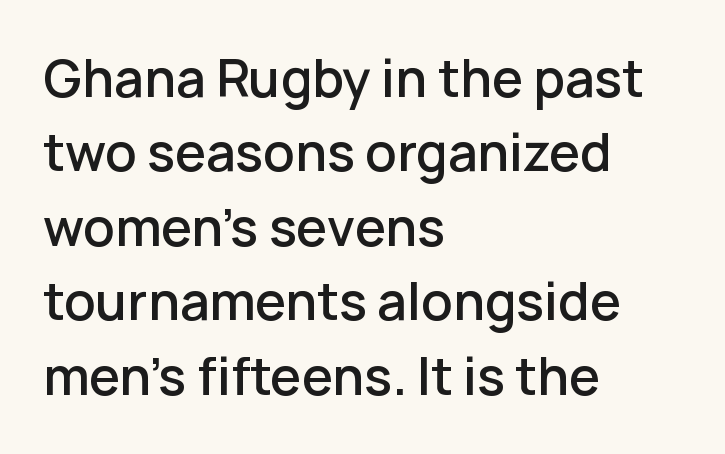
Underlining? Definitely not there. Do the characters align in a grid? No, the font is proportional. If you measured baseline to baseline, you'd find a middling distance. Firm but not heavy-handed strokes: this text is semibold. Rendered with straight, roman letterforms. This sample uses a sans-serif face.
